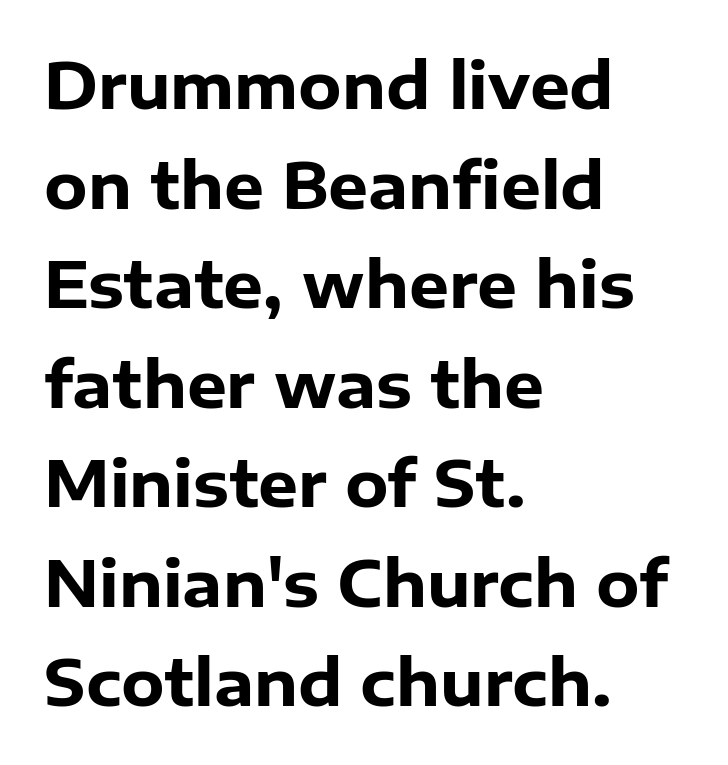
These lines sit exactly where default settings would place them. The typography opts for an upright posture over an oblique one. Unmarked baselines from the first word to the last. All the whitespace from short lines collects on the right.
